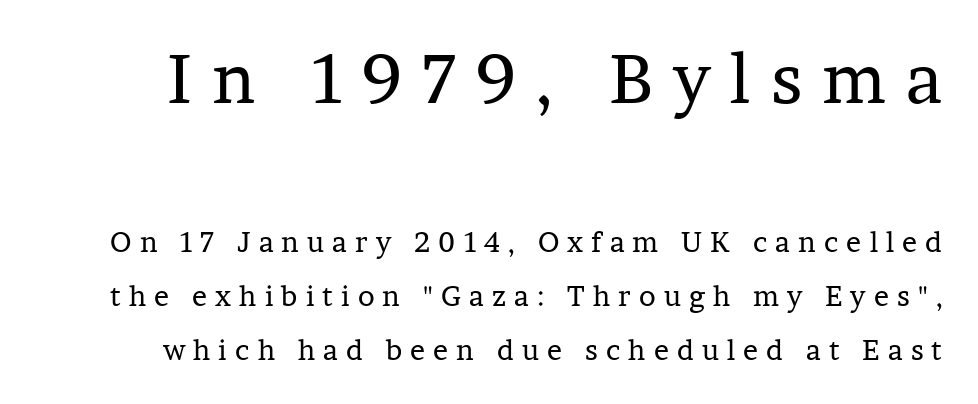
Note the varied advance widths — an 'i' is clearly narrower than an 'm'. Scale decreases going downward across the two blocks. Nobody drew a line under any word here. Stems and bowls with no extra thickness — not bold. A typesetter would call this leading open, well beyond the default.
